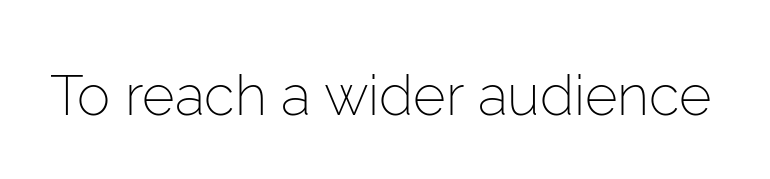
Each letter keeps its own natural width here, so spacing adapts to shape. Type style note: lacks serifs. Designer's note — italics off, roman on. This rendering leaves character spacing at its baseline value. The letters look calm and open, with moderate or lighter stems.
